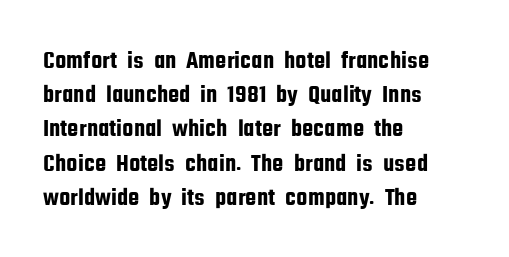
The lettering holds an erect, upright posture throughout. Nobody drew a line under any word here. This rendering uses left alignment, leaving the right contour irregular. Each new line begins a customary step beneath the previous one. Students, note that the glyphs here touch the page at normal intervals.
